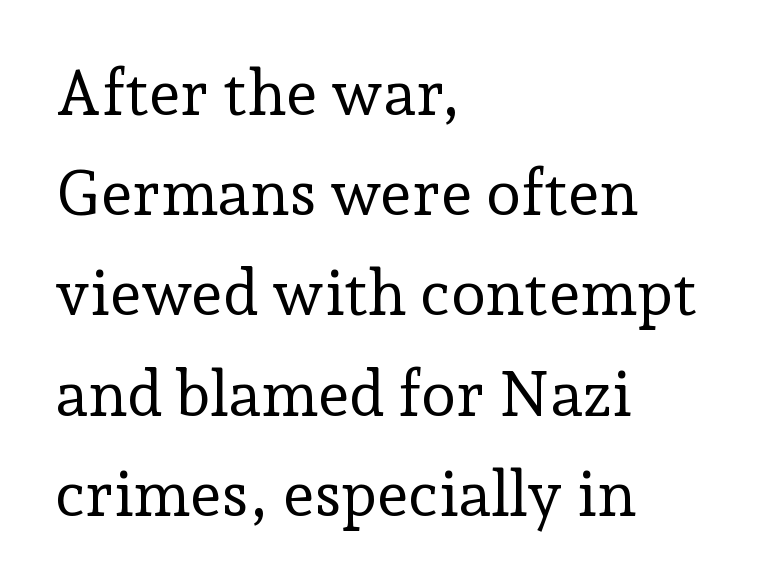
You can tell it's not italic because the verticals are truly vertical. No word sits above an underline. Every row of glyphs begins at an identical x-position on the left. This sample has the flowing, uneven cadence of proportional lettering. Is this a heavy cut? Hardly; it is regular or lighter. Regarding leading, the lines here are spaced in the standard way.
